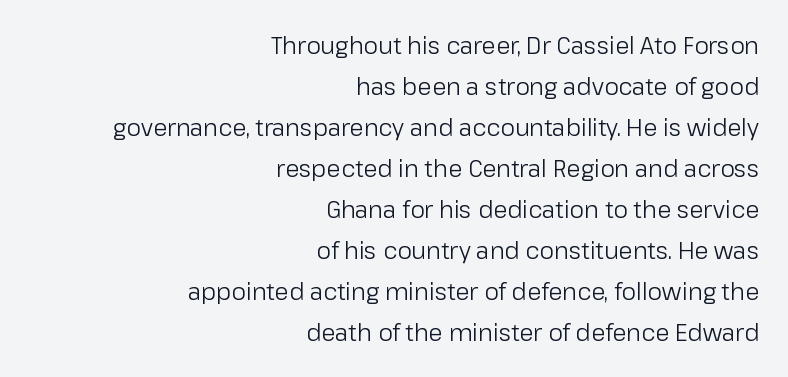
{"italic": "no", "bold": "no", "underline": "no", "align": "right", "line_spacing_ratio": 1.78, "letter_spacing": "normal", "letter_spacing_em": 0.0, "glyph_px": 23}
